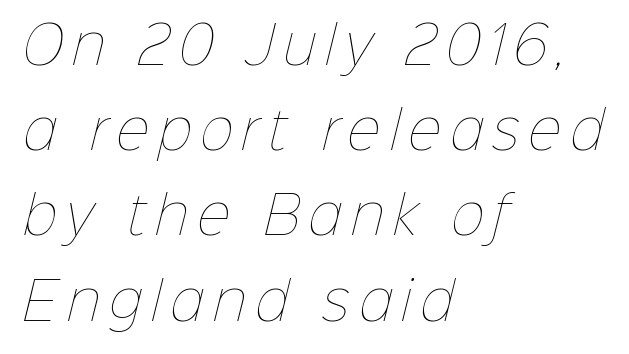
The image shows 51 px thin type; set left-aligned, normal line spacing (1.67x), not underlined; low stroke contrast and a medium x-height.
